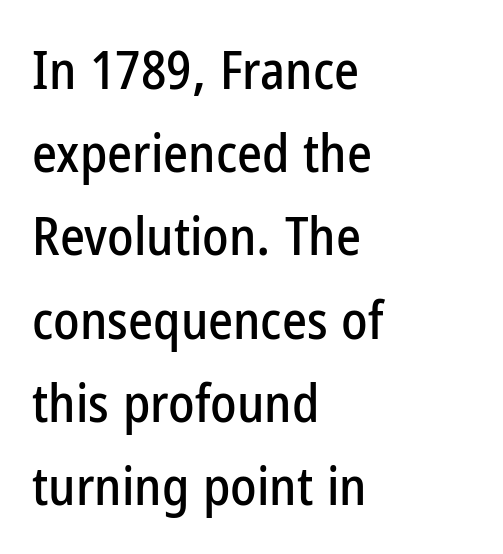
Q: Is the text italic (slanted)? A: No, it is upright.
Q: Is the typeface a serif or a sans-serif typeface? A: Sans-serif.
Q: Is the text underlined? A: No.
Q: How is the paragraph aligned? A: Left-aligned.
Q: Is the spacing between letters normal or unusually wide? A: Normal.
Q: Is the spacing between lines tight, normal or loose? A: Normal.
Q: Width (condensed, normal, or wide)? A: Condensed.
Q: Stroke contrast? A: Low.
Q: x-height? A: Medium.
Q: Monospaced? A: No.
